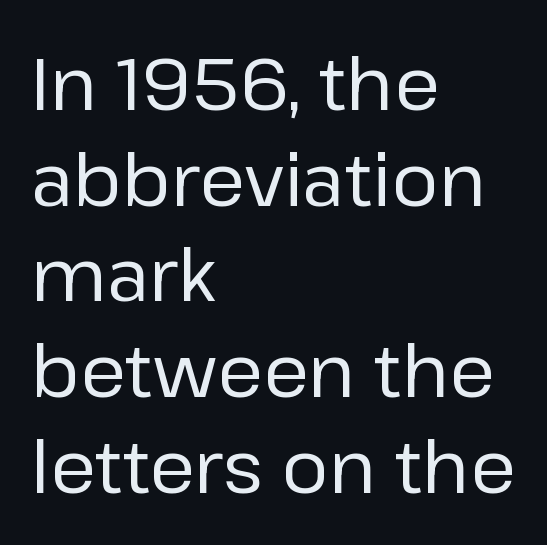
{"serif": "no", "italic": "no", "bold": "no", "weight": "regular", "width": "normal", "stroke_contrast": "low", "x_height": "medium", "monospaced": "no", "underline": "no", "align": "left", "line_spacing": "normal", "line_spacing_ratio": 1.31, "letter_spacing": "normal", "letter_spacing_em": 0.0, "glyph_px": 73}
